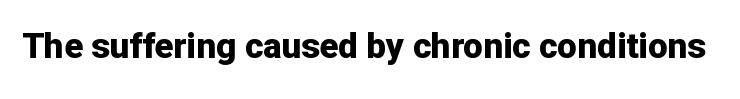
{"serif": "no", "italic": "no", "bold": "yes", "weight": "bold", "width": "normal", "stroke_contrast": "low", "x_height": "medium", "monospaced": "no", "underline": "no", "letter_spacing": "normal", "letter_spacing_em": 0.0, "glyph_px": 35}
